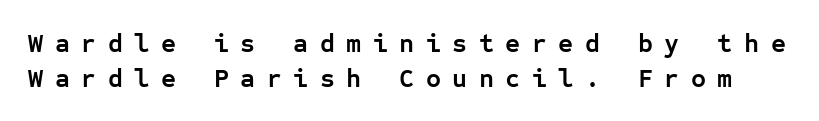
The image shows 26 px bold type, upright; set normal line spacing (1.34x), unusually wide letter spacing (+0.44 em), not underlined.
